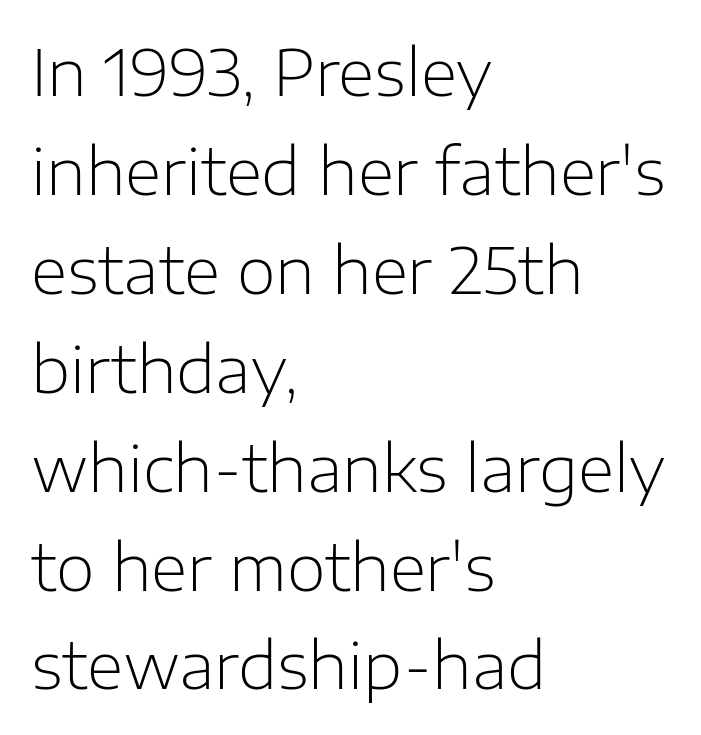
Q: Is the text bold? A: No.
Q: Is the text italic (slanted)? A: No, it is upright.
Q: Is the typeface a serif or a sans-serif typeface? A: Sans-serif.
Q: Is the text underlined? A: No.
Q: How is the paragraph aligned? A: Left-aligned.
Q: Is the spacing between letters normal or unusually wide? A: Normal.
Q: Is the spacing between lines tight, normal or loose? A: Normal.
Q: Width (condensed, normal, or wide)? A: Normal.
Q: Stroke contrast? A: Low.
Q: x-height? A: Medium.
Q: Monospaced? A: No.
